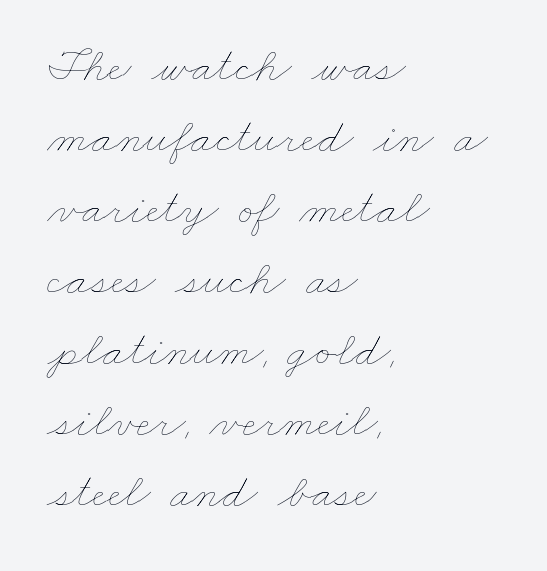
The image shows 49 px thin, wide type; set left-aligned, normal line spacing (1.45x), normal letter spacing, not underlined; low stroke contrast and a small x-height.
